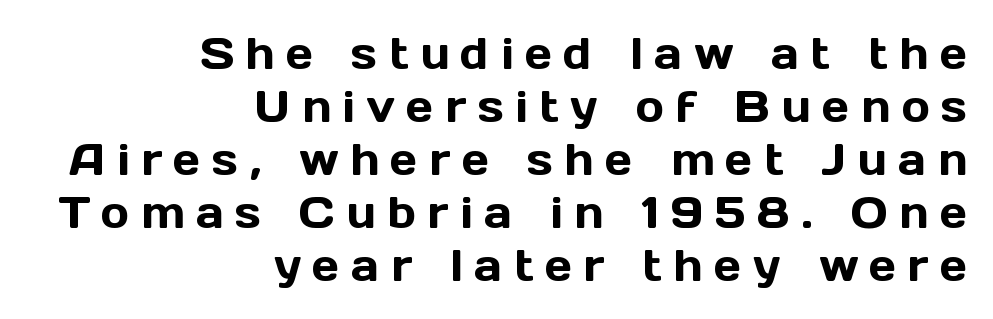
{"serif": "no", "italic": "no", "width": "normal", "x_height": "medium", "monospaced": "no", "underline": "no", "align": "right", "line_spacing_ratio": 1.23, "letter_spacing": "wide", "letter_spacing_em": 0.27, "glyph_px": 43}
